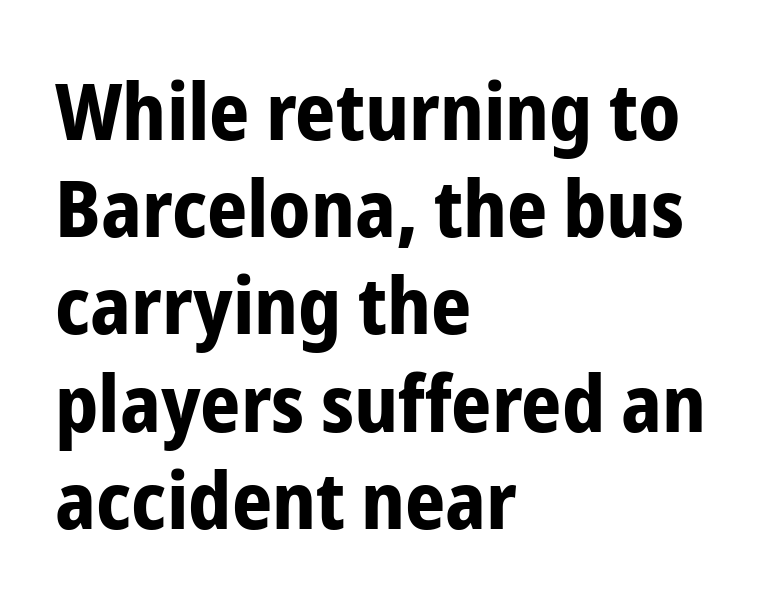
The strokes are fattened all the way to bold. A typesetter would label this face a sans. Nobody touched the tracking dial on this one. Do the letters lean? They stand straight. Honestly, there is no underline to notice here at all.
